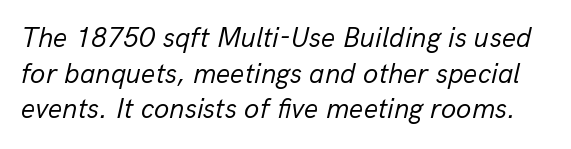
The image shows 28 px regular-weight type, italic (leaning right); set normal line spacing (1.27x), normal letter spacing, not underlined; low stroke contrast and a medium x-height.
